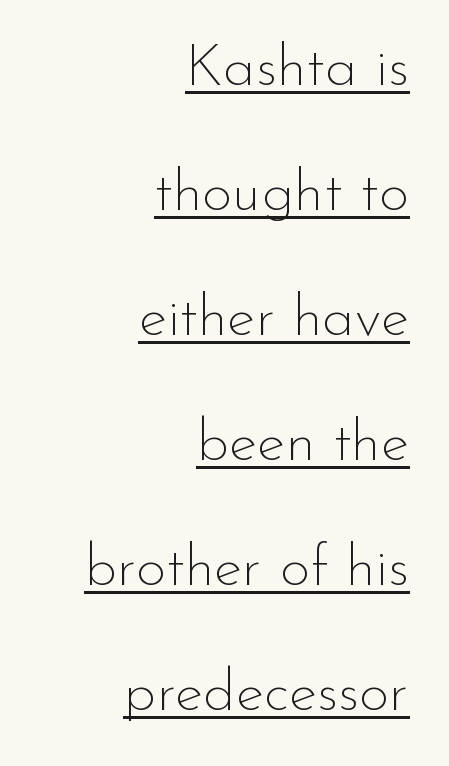
The image shows 59 px thin sans-serif type, upright; set right-aligned, loose line spacing (2.12x), normal letter spacing, underlined; low stroke contrast and a small x-height.
